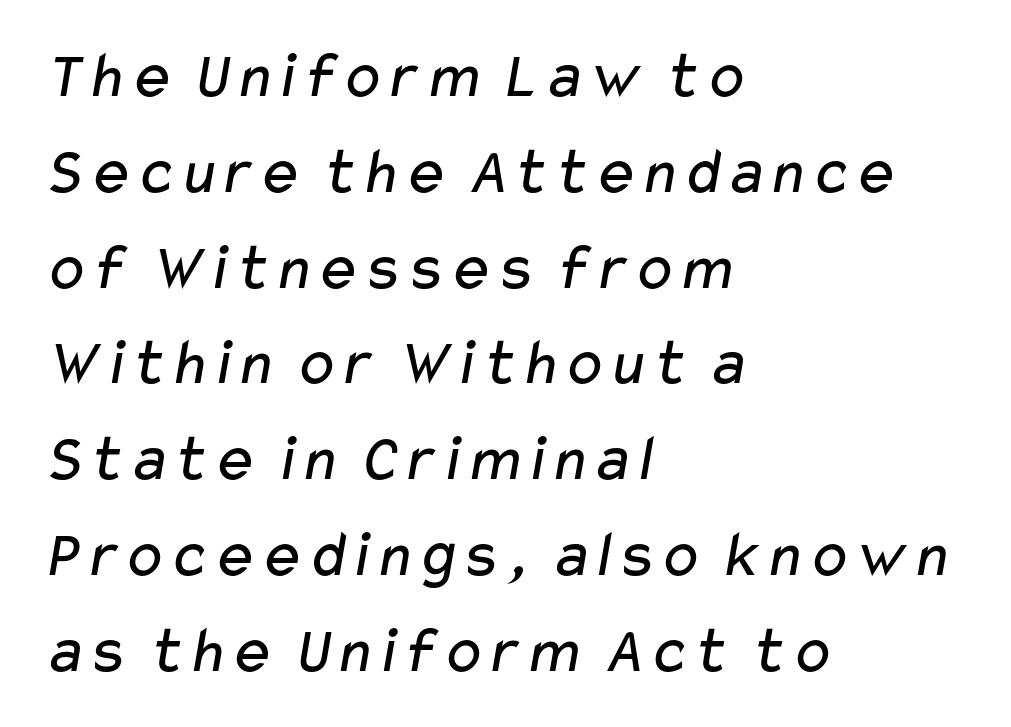
Q: Is the text bold? A: No.
Q: Is the typeface a serif or a sans-serif typeface? A: Sans-serif.
Q: Is the text underlined? A: No.
Q: How is the paragraph aligned? A: Left-aligned.
Q: Is the spacing between letters normal or unusually wide? A: Normal.
Q: Is the spacing between lines tight, normal or loose? A: Normal.
Q: Width (condensed, normal, or wide)? A: Wide.
Q: Stroke contrast? A: Low.
Q: x-height? A: Medium.
Q: Monospaced? A: No.
